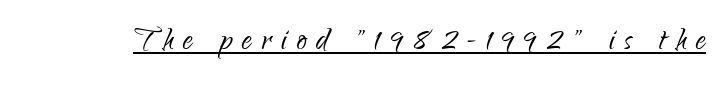
{"serif": "no", "bold": "no", "weight": "light", "width": "condensed", "stroke_contrast": "low", "x_height": "small", "monospaced": "no", "underline": "yes", "letter_spacing": "wide", "letter_spacing_em": 0.24, "glyph_px": 40}
